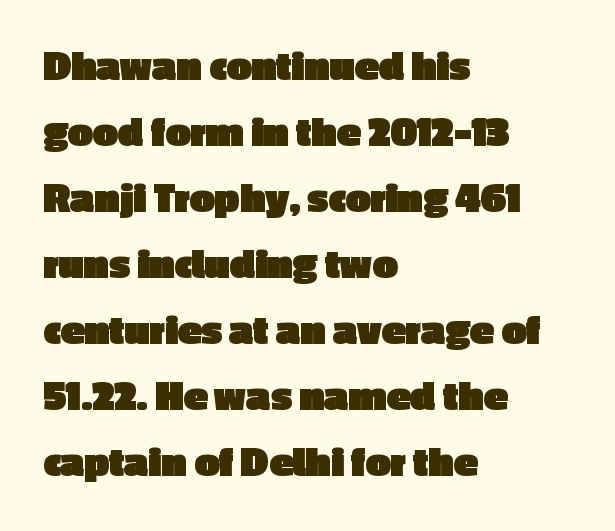
The image shows 44 px heavy sans-serif type, upright; set left-aligned, normal line spacing (1.5x), normal letter spacing, not underlined; a medium x-height.
